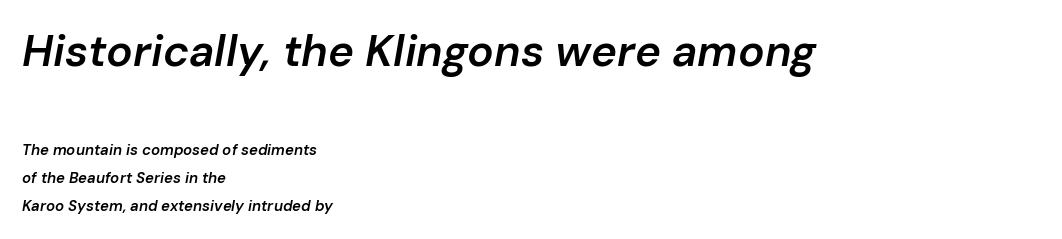
{"italic": "yes", "lean": "right", "slant_degrees": 10, "bold": "semi", "weight": "semibold", "width": "normal", "stroke_contrast": "low", "x_height": "medium", "monospaced": "no", "underline": "no", "align": "left", "line_spacing_ratio": 1.88, "letter_spacing": "normal", "letter_spacing_em": 0.0, "larger_block": "first", "size_ratio": 2.93, "glyph_px": 44}
